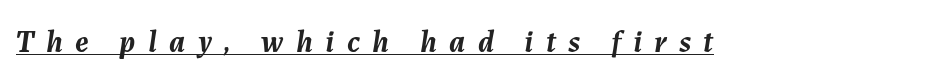
The image shows 31 px semibold type, italic (leaning right); set unusually wide letter spacing (+0.4 em), underlined; medium stroke contrast and a medium x-height.
